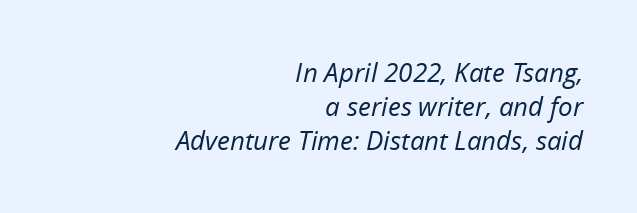
{"italic": "yes", "lean": "right", "slant_degrees": 12, "bold": "no", "underline": "no", "align": "right", "line_spacing": "normal", "line_spacing_ratio": 1.31, "letter_spacing": "normal", "letter_spacing_em": 0.0, "glyph_px": 26}
